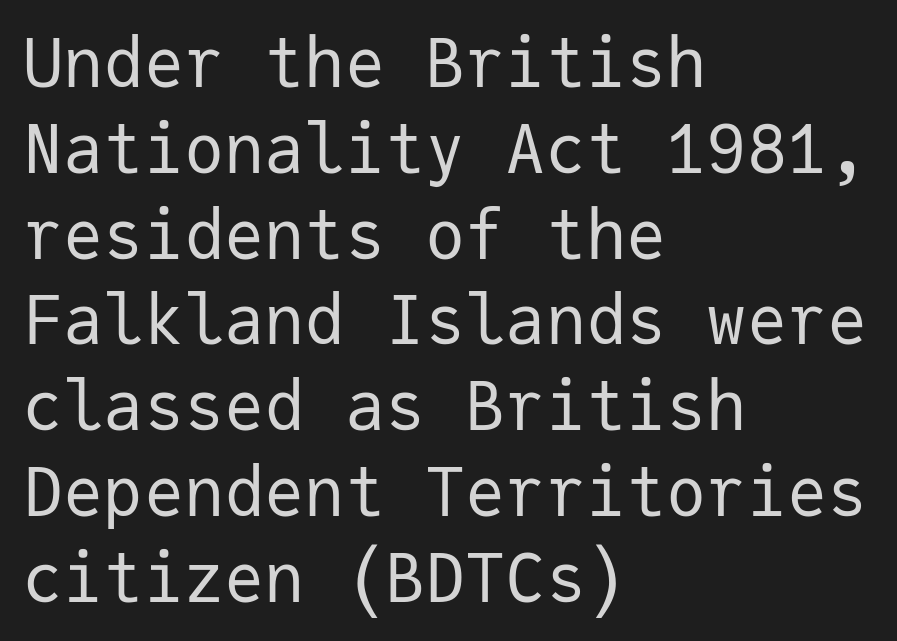
Baseline-to-baseline distance is the conventional proportion of letter height. Think standard paragraph weight, or any step lighter than that. Every character here occupies the same horizontal width, giving the sample a typewriter-like rhythm. Teacher's note: observe the even left margin — that is flush-left alignment. Check where the strokes stop: nothing finishes them off — pure sans. Every character sits straight up, as roman type does.
